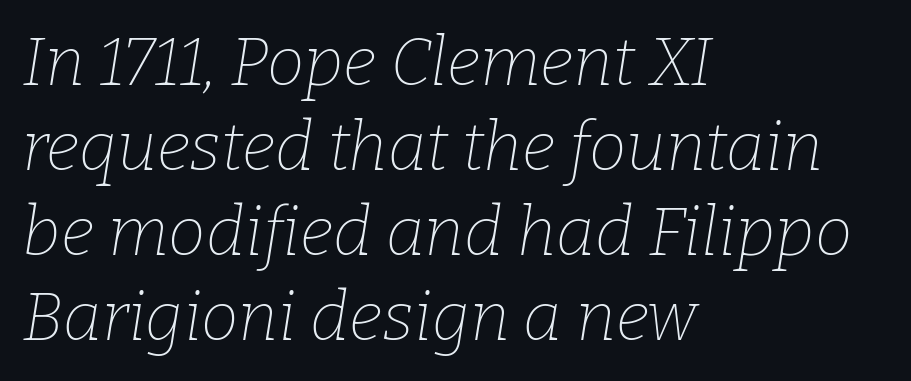
The image shows 67 px thin serif type, italic (leaning right); set left-aligned, normal line spacing (1.27x), normal letter spacing, not underlined; low stroke contrast and a medium x-height.
